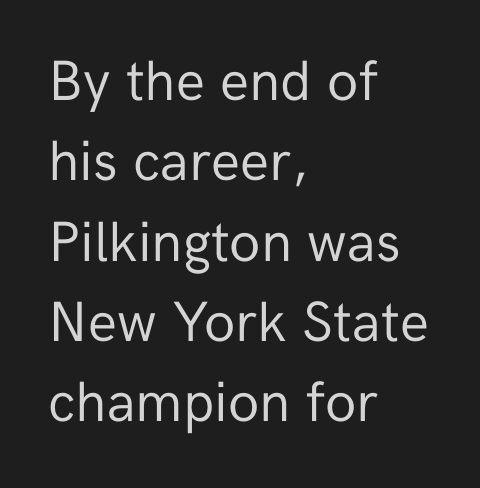
These lines stack with their left ends in a neat column. Look at the tracking — it's just the regular setting, nothing added. This sample has the flowing, uneven cadence of proportional lettering. A light-to-regular cut is what we see here.
